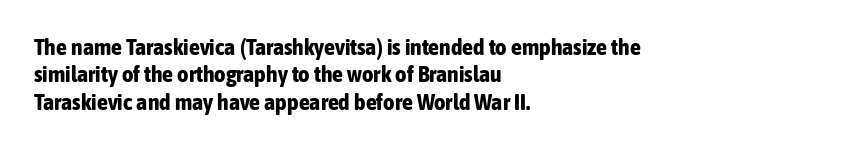
Chunky letters — that's bold for sure. Caption: standard tracking, unaltered. Descenders are the only things crossing below the line. Typeset ragged right — the left edge is the straight one. The letters stand upright; this is a roman face.
